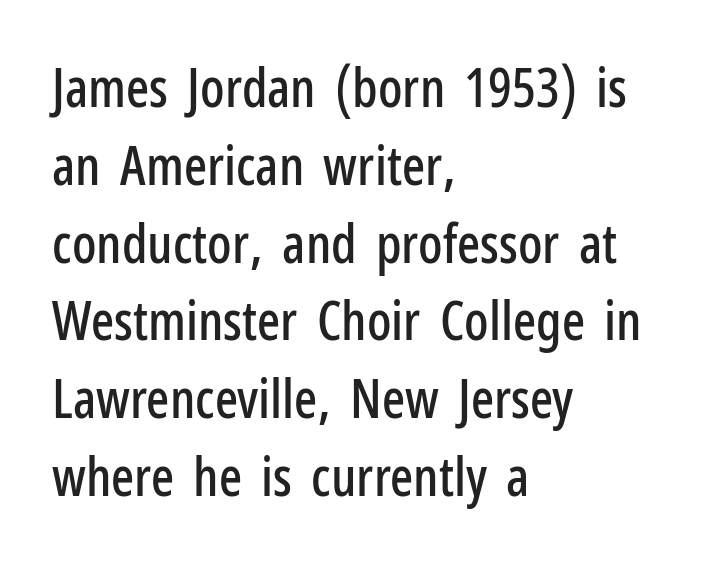
{"serif": "no", "italic": "no", "width": "condensed", "stroke_contrast": "low", "x_height": "medium", "monospaced": "no", "underline": "no", "align": "left", "line_spacing": "normal", "line_spacing_ratio": 1.44, "letter_spacing": "normal", "letter_spacing_em": 0.0, "glyph_px": 54}
